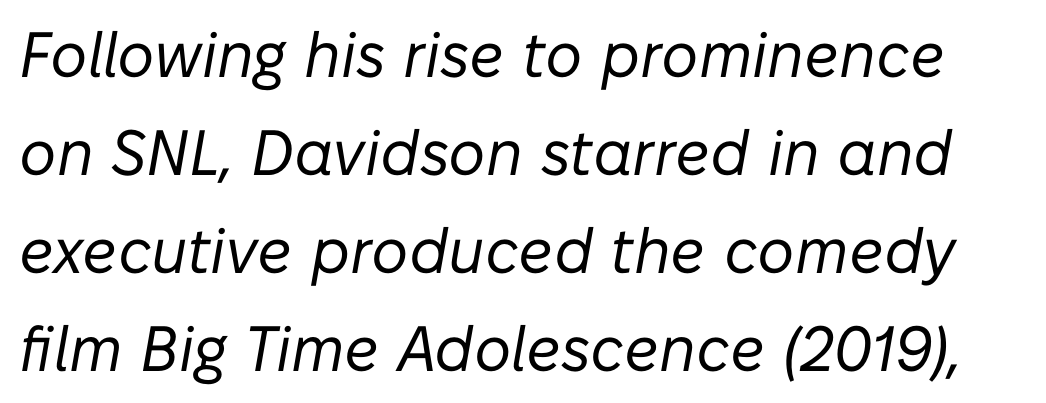
The image shows 64 px regular-weight type, italic (leaning right); set normal line spacing (1.53x), normal letter spacing, not underlined; low stroke contrast and a medium x-height.
